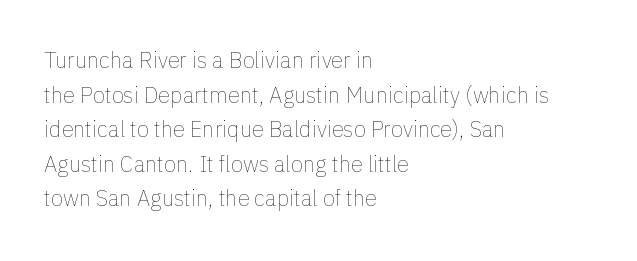
The image shows 22 px text type, upright; set left-aligned, normal line spacing (1.57x), normal letter spacing, not underlined.
